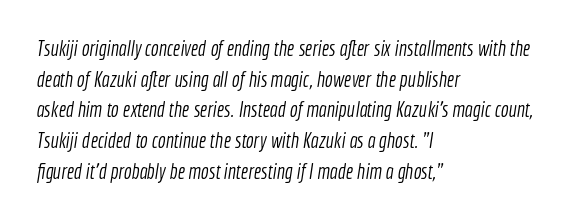
The image shows 21 px text type; set left-aligned, normal line spacing (1.46x), normal letter spacing, not underlined.
